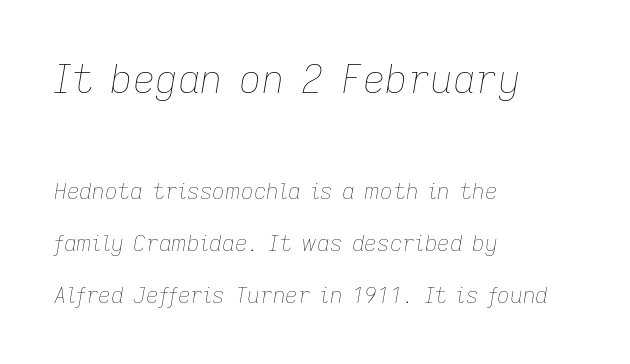
Q: Is the text bold? A: No.
Q: Is the text italic (slanted)? A: Yes, it leans right by about 9 degrees.
Q: Is the text underlined? A: No.
Q: How is the paragraph aligned? A: Left-aligned.
Q: Is the spacing between letters normal or unusually wide? A: Normal.
Q: Is the spacing between lines tight, normal or loose? A: Loose.
Q: Which block of text is set in a larger size, the first (top) or the second (bottom)? A: The first (top) one.
Q: Width (condensed, normal, or wide)? A: Normal.
Q: Stroke contrast? A: Low.
Q: x-height? A: Medium.
Q: Monospaced? A: No.
